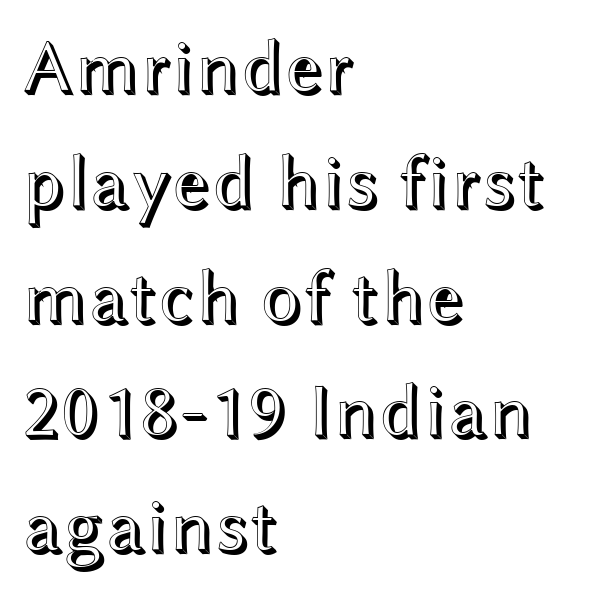
The image shows 76 px wide type, upright; set left-aligned, normal line spacing (1.51x), normal letter spacing, not underlined; a medium x-height.
